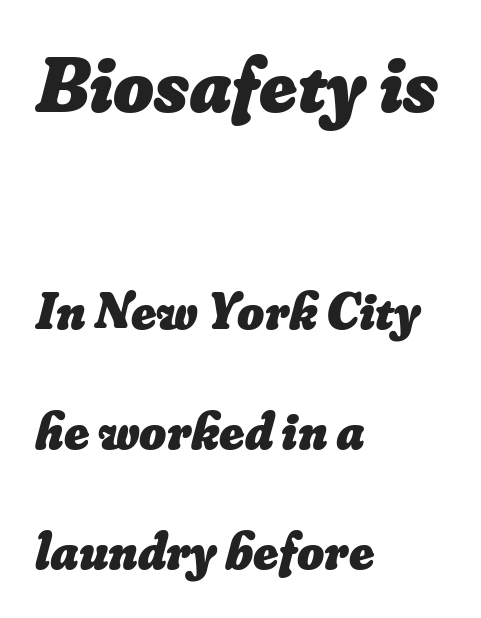
The image shows 78 px heavy type; set left-aligned, loose line spacing (2.31x), normal letter spacing, not underlined; the first (top) block is 1.5x larger; low stroke contrast and a small x-height.
